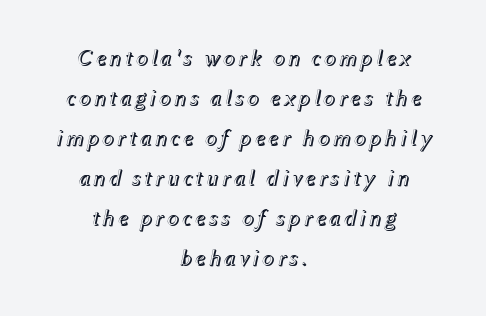
{"italic": "yes", "lean": "right", "slant_degrees": 12, "underline": "no", "align": "center", "line_spacing_ratio": 1.74, "glyph_px": 23}
